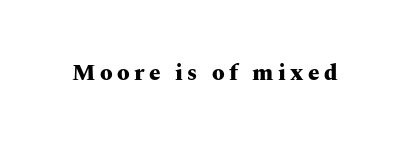
{"italic": "no", "bold": "yes", "underline": "no", "glyph_px": 23}
